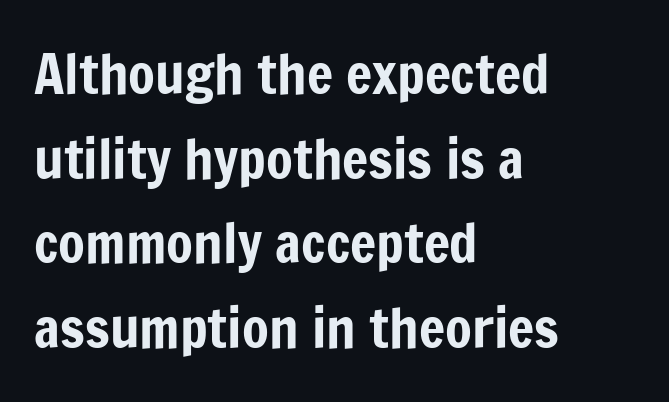
{"serif": "no", "italic": "no", "width": "condensed", "stroke_contrast": "low", "x_height": "medium", "monospaced": "no", "underline": "no", "align": "left", "line_spacing": "normal", "line_spacing_ratio": 1.54, "letter_spacing": "normal", "letter_spacing_em": 0.0, "glyph_px": 55}
